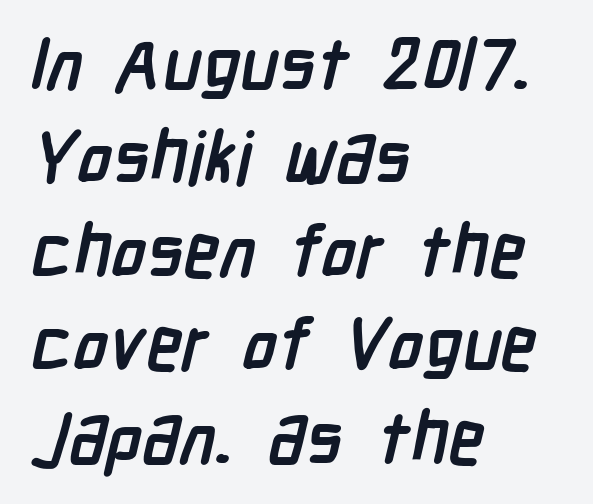
The image shows 73 px semibold, condensed sans-serif type; set left-aligned, normal line spacing (1.28x), normal letter spacing, not underlined; low stroke contrast and a medium x-height.
